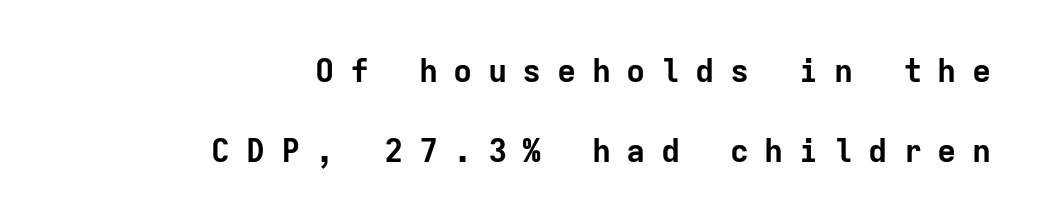
Whoever set this chose breathing room over compactness in the vertical rhythm. Tall strokes in this sample are plumb rather than angled. Is the letter spacing exaggerated? Yes — the characters are pushed far apart. This is sans-serif lettering, the kind often seen on screens and signage. The rendering uses a bold face; every stroke is thick and dark. Has an underline been added? It has not.
